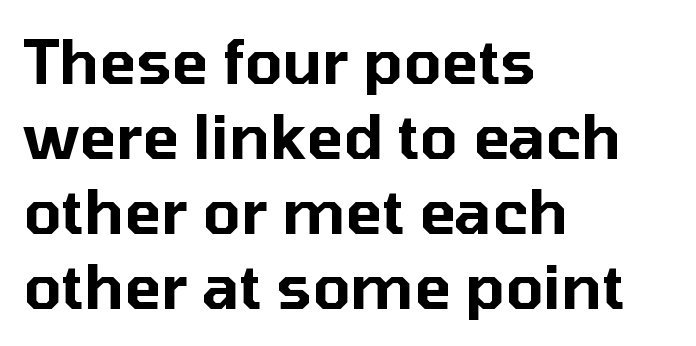
Q: Is the text italic (slanted)? A: No, it is upright.
Q: Is the typeface a serif or a sans-serif typeface? A: Sans-serif.
Q: Is the text underlined? A: No.
Q: How is the paragraph aligned? A: Left-aligned.
Q: Is the spacing between letters normal or unusually wide? A: Normal.
Q: Width (condensed, normal, or wide)? A: Normal.
Q: Stroke contrast? A: Low.
Q: x-height? A: Medium.
Q: Monospaced? A: No.
